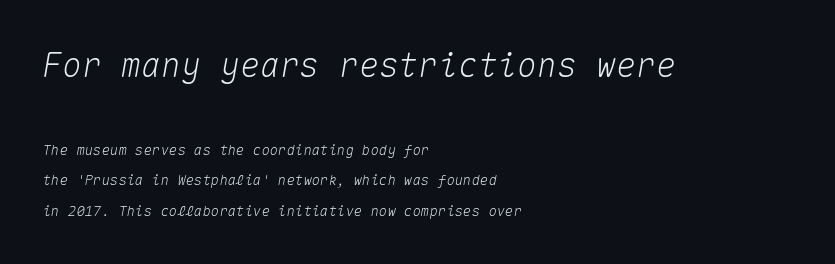
{"italic": "yes", "lean": "right", "slant_degrees": 10, "width": "normal", "stroke_contrast": "medium", "x_height": "medium", "monospaced": "yes", "underline": "no", "align": "left", "line_spacing": "loose", "line_spacing_ratio": 2.15, "letter_spacing": "normal", "letter_spacing_em": 0.0, "larger_block": "first", "size_ratio": 2.36, "glyph_px": 33}
